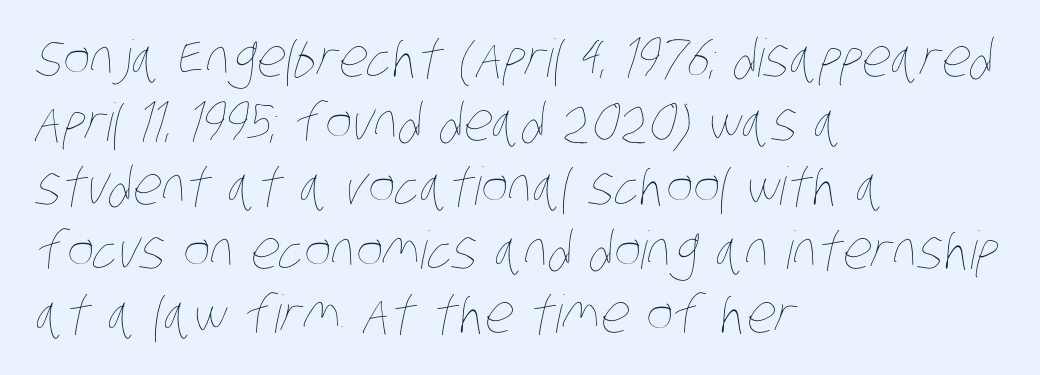
{"bold": "no", "weight": "thin", "width": "condensed", "stroke_contrast": "low", "x_height": "large", "monospaced": "no", "underline": "no", "align": "left", "line_spacing_ratio": 1.23, "letter_spacing": "normal", "letter_spacing_em": 0.0, "glyph_px": 52}
